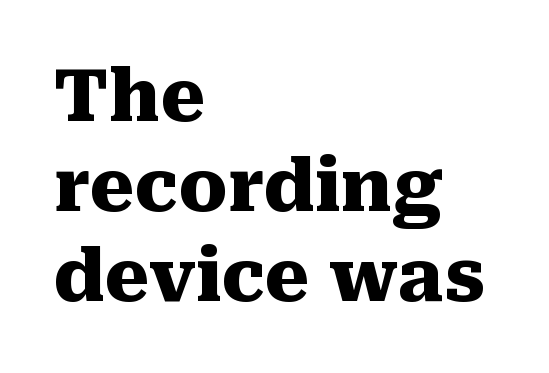
Q: Is the text bold? A: Yes.
Q: Is the text italic (slanted)? A: No, it is upright.
Q: Is the typeface a serif or a sans-serif typeface? A: Serif.
Q: Is the text underlined? A: No.
Q: How is the paragraph aligned? A: Left-aligned.
Q: Is the spacing between letters normal or unusually wide? A: Normal.
Q: Is the spacing between lines tight, normal or loose? A: Normal.
Q: Width (condensed, normal, or wide)? A: Normal.
Q: Stroke contrast? A: Medium.
Q: x-height? A: Medium.
Q: Monospaced? A: No.
